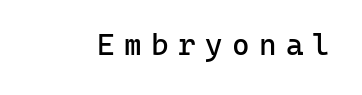
The image shows 30 px regular-weight sans-serif type, upright, monospaced; set unusually wide letter spacing (+0.31 em), not underlined; low stroke contrast and a medium x-height.
